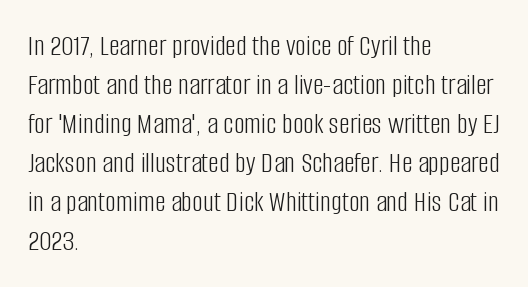
The image shows 30 px light, condensed sans-serif type, upright; set left-aligned, normal line spacing (1.3x), normal letter spacing, not underlined; low stroke contrast and a large x-height.
